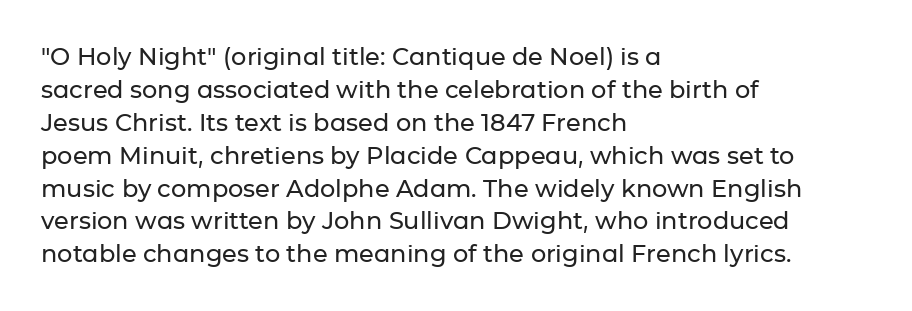
{"italic": "no", "underline": "no", "align": "left", "line_spacing": "normal", "line_spacing_ratio": 1.37, "letter_spacing": "normal", "letter_spacing_em": 0.0, "glyph_px": 24}
